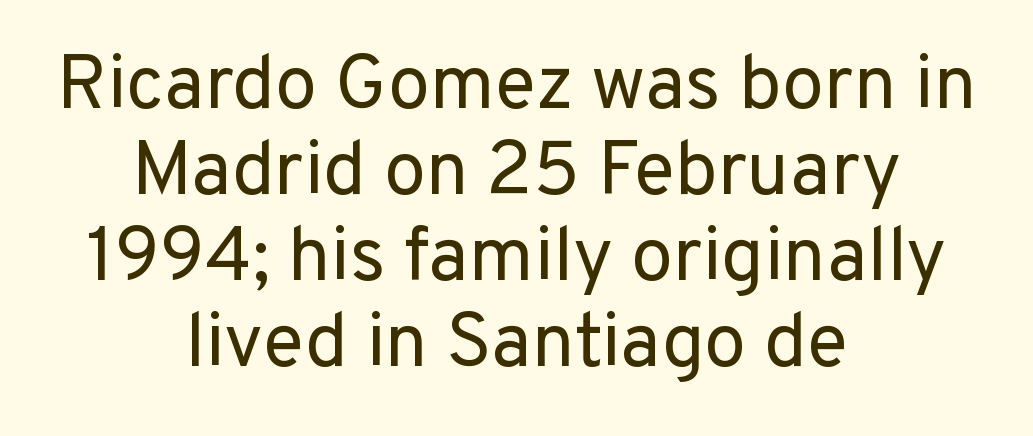
{"serif": "no", "italic": "no", "bold": "no", "weight": "regular", "width": "normal", "stroke_contrast": "low", "x_height": "medium", "monospaced": "no", "underline": "no", "align": "center", "line_spacing": "tight", "line_spacing_ratio": 1.13, "letter_spacing": "normal", "letter_spacing_em": 0.0, "glyph_px": 76}
